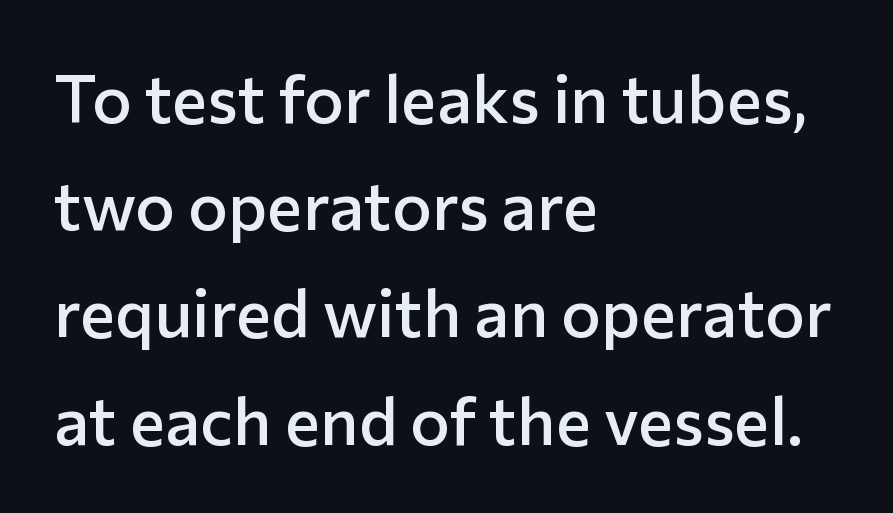
The image shows 67 px semibold sans-serif type, upright; set left-aligned, normal line spacing (1.6x), normal letter spacing, not underlined; low stroke contrast and a medium x-height.
